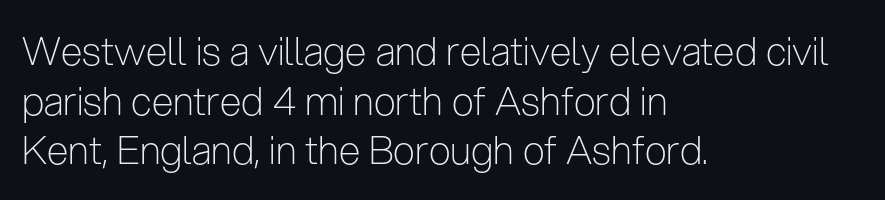
The image shows 39 px light, condensed sans-serif type, upright; set left-aligned, normal line spacing (1.27x), normal letter spacing, not underlined; low stroke contrast and a medium x-height.
